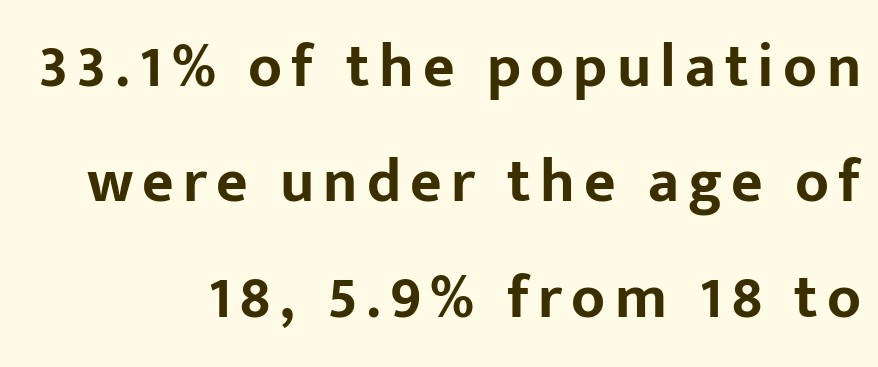
{"serif": "no", "italic": "no", "bold": "yes", "weight": "bold", "width": "normal", "stroke_contrast": "low", "x_height": "medium", "monospaced": "no", "underline": "no", "align": "right", "line_spacing_ratio": 1.89, "glyph_px": 61}
